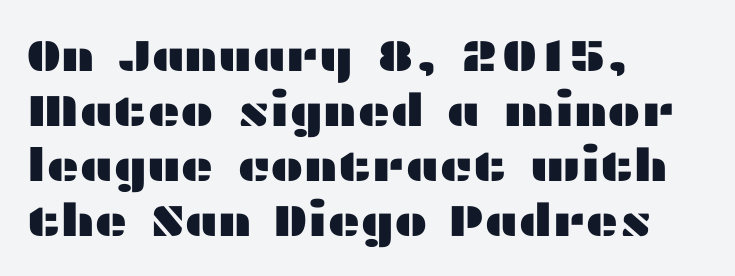
Q: Is the text italic (slanted)? A: No, it is upright.
Q: Is the typeface a serif or a sans-serif typeface? A: Sans-serif.
Q: Is the text underlined? A: No.
Q: How is the paragraph aligned? A: Left-aligned.
Q: Is the spacing between letters normal or unusually wide? A: Normal.
Q: Width (condensed, normal, or wide)? A: Wide.
Q: Stroke contrast? A: Medium.
Q: x-height? A: Medium.
Q: Monospaced? A: No.
